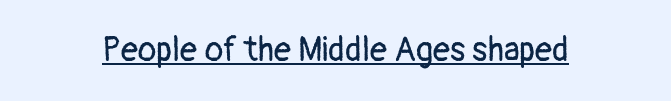
Q: Is the text bold? A: No.
Q: Is the text italic (slanted)? A: No, it is upright.
Q: Is the typeface a serif or a sans-serif typeface? A: Sans-serif.
Q: Is the text underlined? A: Yes.
Q: Is the spacing between letters normal or unusually wide? A: Normal.
Q: Width (condensed, normal, or wide)? A: Normal.
Q: Stroke contrast? A: Low.
Q: x-height? A: Medium.
Q: Monospaced? A: No.
